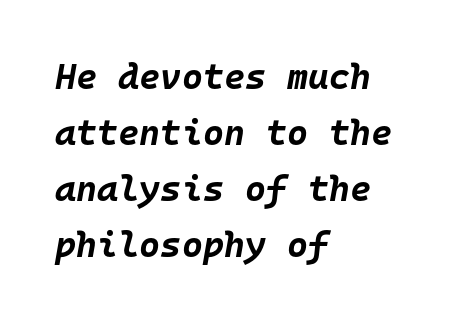
Q: Is the text bold? A: Yes.
Q: Is the text italic (slanted)? A: Yes, it leans right by about 10 degrees.
Q: Is the text underlined? A: No.
Q: How is the paragraph aligned? A: Left-aligned.
Q: Is the spacing between letters normal or unusually wide? A: Normal.
Q: Is the spacing between lines tight, normal or loose? A: Normal.
Q: Width (condensed, normal, or wide)? A: Normal.
Q: Stroke contrast? A: Low.
Q: x-height? A: Large.
Q: Monospaced? A: Yes.
